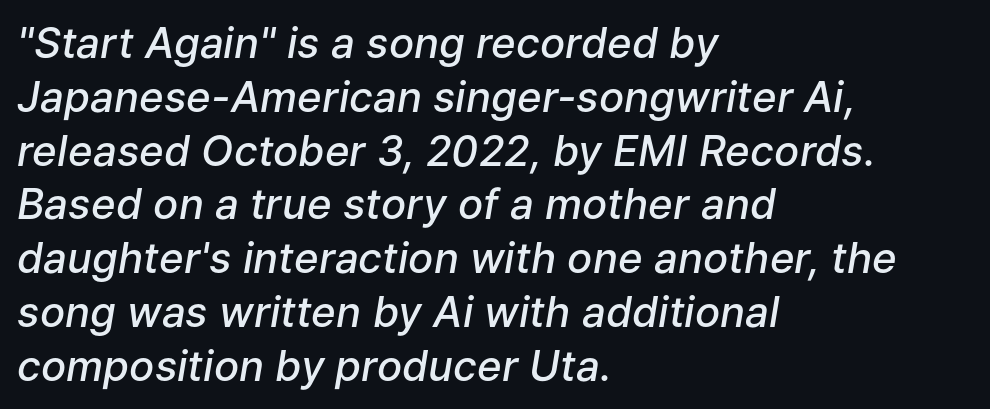
Q: Is the text bold? A: Semi-bold.
Q: Is the text italic (slanted)? A: Yes, it leans right by about 9 degrees.
Q: Is the text underlined? A: No.
Q: How is the paragraph aligned? A: Left-aligned.
Q: Is the spacing between letters normal or unusually wide? A: Normal.
Q: Is the spacing between lines tight, normal or loose? A: Normal.
Q: Width (condensed, normal, or wide)? A: Normal.
Q: Stroke contrast? A: Low.
Q: x-height? A: Medium.
Q: Monospaced? A: No.
